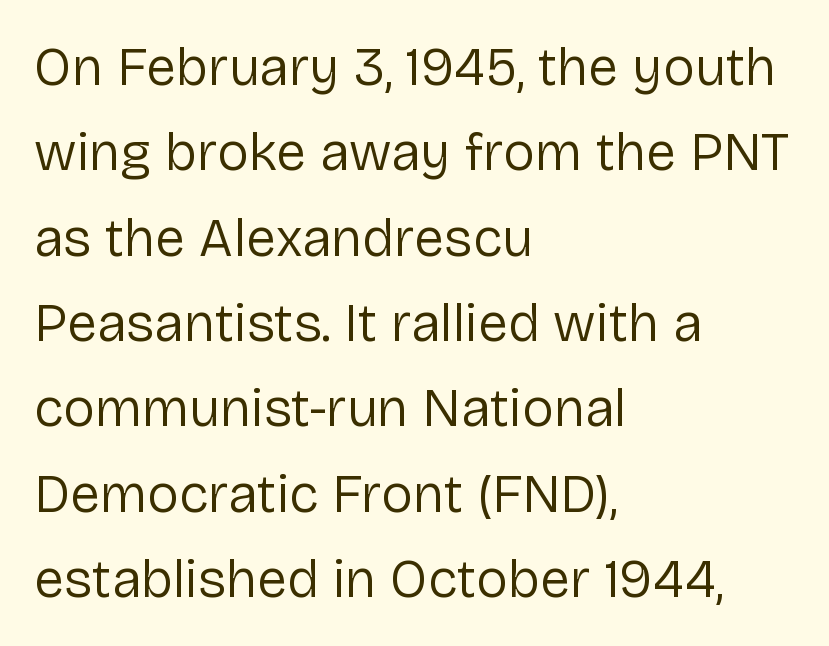
{"serif": "no", "italic": "no", "bold": "no", "weight": "regular", "width": "normal", "stroke_contrast": "low", "x_height": "medium", "monospaced": "no", "underline": "no", "align": "left", "line_spacing": "normal", "line_spacing_ratio": 1.58, "letter_spacing": "normal", "letter_spacing_em": 0.0, "glyph_px": 54}
